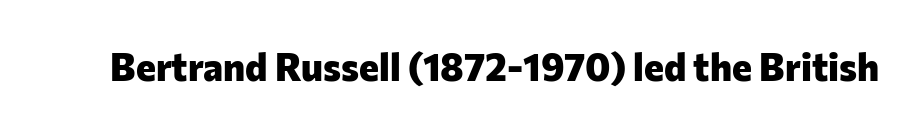
{"serif": "no", "italic": "no", "bold": "yes", "weight": "heavy", "width": "normal", "stroke_contrast": "low", "x_height": "medium", "monospaced": "no", "underline": "no", "letter_spacing": "normal", "letter_spacing_em": 0.0, "glyph_px": 38}
